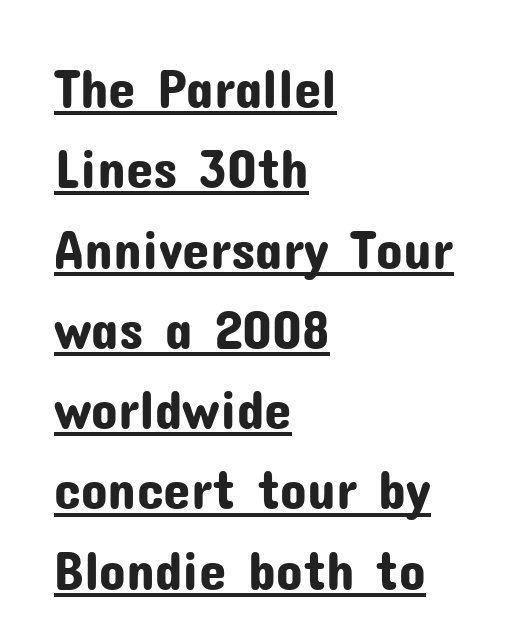
The image shows 55 px sans-serif type, upright; set left-aligned, normal line spacing (1.46x), normal letter spacing, underlined; low stroke contrast and a medium x-height.
